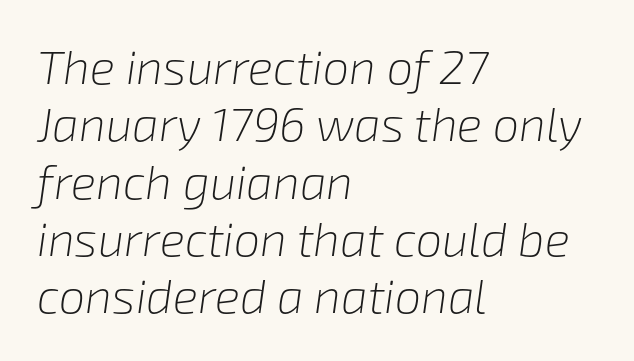
The image shows 47 px light type, italic (leaning right); set left-aligned, line spacing 1.22x, normal letter spacing, not underlined; low stroke contrast and a medium x-height.
